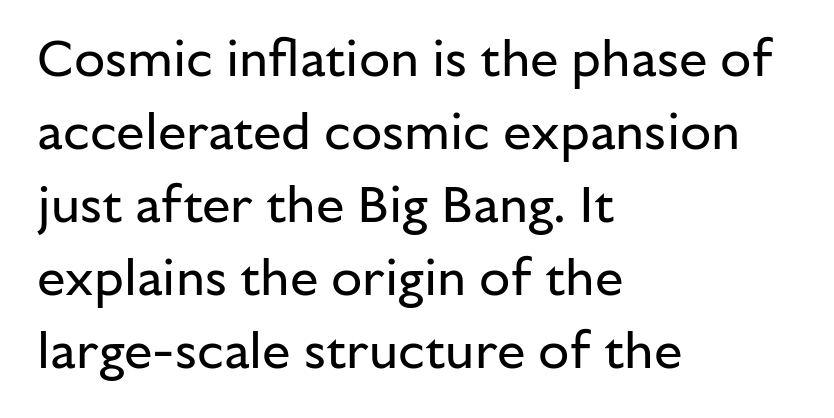
The image shows 51 px regular-weight sans-serif type, upright; set left-aligned, normal line spacing (1.43x), normal letter spacing, not underlined; low stroke contrast and a medium x-height.
